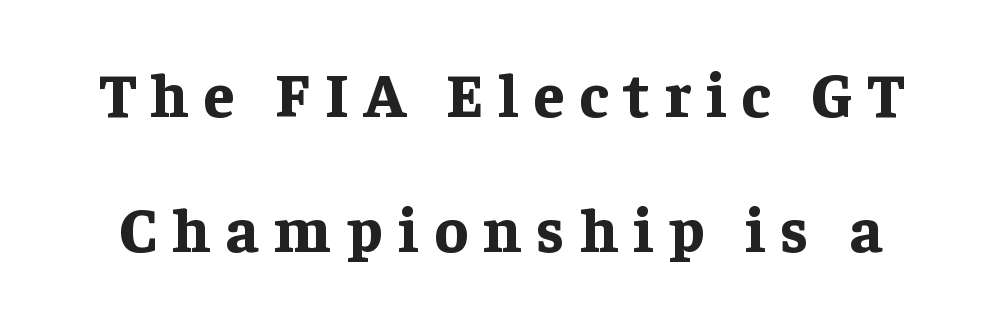
{"serif": "yes", "italic": "no", "bold": "yes", "weight": "bold", "width": "normal", "stroke_contrast": "low", "x_height": "medium", "monospaced": "no", "underline": "no", "line_spacing": "loose", "line_spacing_ratio": 2.14, "letter_spacing": "wide", "letter_spacing_em": 0.24, "glyph_px": 63}
